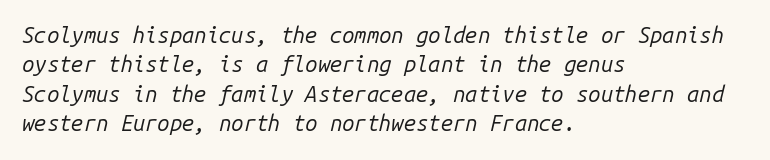
{"italic": "yes", "lean": "right", "slant_degrees": 14, "bold": "no", "underline": "no", "align": "left", "line_spacing": "normal", "line_spacing_ratio": 1.34, "letter_spacing": "normal", "letter_spacing_em": 0.0, "glyph_px": 22}
